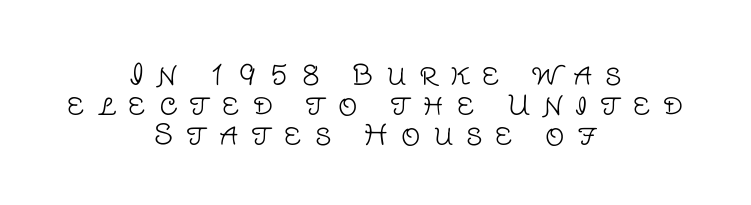
{"bold": "no", "underline": "no", "align": "center", "line_spacing": "tight", "line_spacing_ratio": 1.12, "letter_spacing": "wide", "letter_spacing_em": 0.47, "glyph_px": 27}
